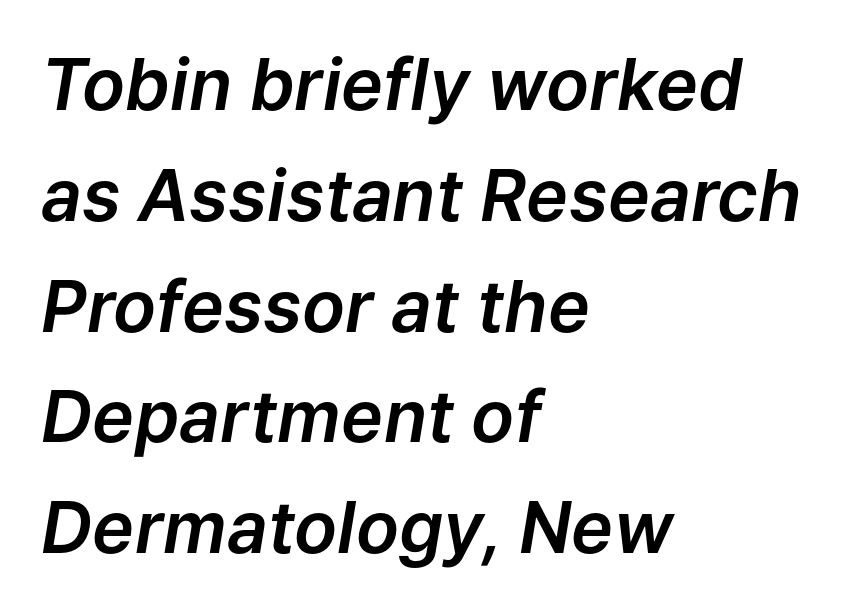
{"italic": "yes", "lean": "right", "slant_degrees": 9, "width": "normal", "stroke_contrast": "low", "x_height": "medium", "monospaced": "no", "underline": "no", "align": "left", "line_spacing": "normal", "line_spacing_ratio": 1.56, "letter_spacing": "normal", "letter_spacing_em": 0.0, "glyph_px": 71}
